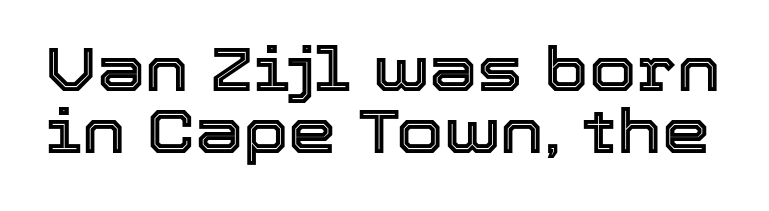
There is no visible air inserted between adjacent glyphs. The face used here is proportionally spaced, like ordinary book or web type. Nobody drew a line under any word here. Quick note: interline space is minimal. Notice how the stems are strictly vertical — no italics here.
